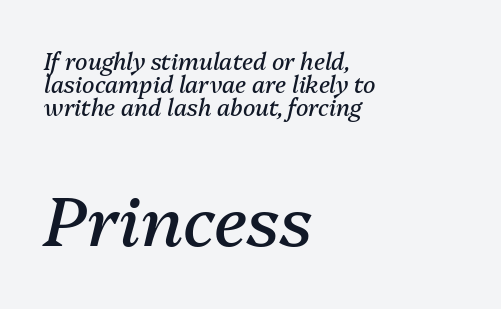
Q: Is the text bold? A: No.
Q: Is the text italic (slanted)? A: Yes, it leans right by about 13 degrees.
Q: Is the text underlined? A: No.
Q: How is the paragraph aligned? A: Left-aligned.
Q: Is the spacing between letters normal or unusually wide? A: Normal.
Q: Is the spacing between lines tight, normal or loose? A: Tight.
Q: Which block of text is set in a larger size, the first (top) or the second (bottom)? A: The second (bottom) one.
Q: Width (condensed, normal, or wide)? A: Normal.
Q: Stroke contrast? A: Medium.
Q: x-height? A: Medium.
Q: Monospaced? A: No.
